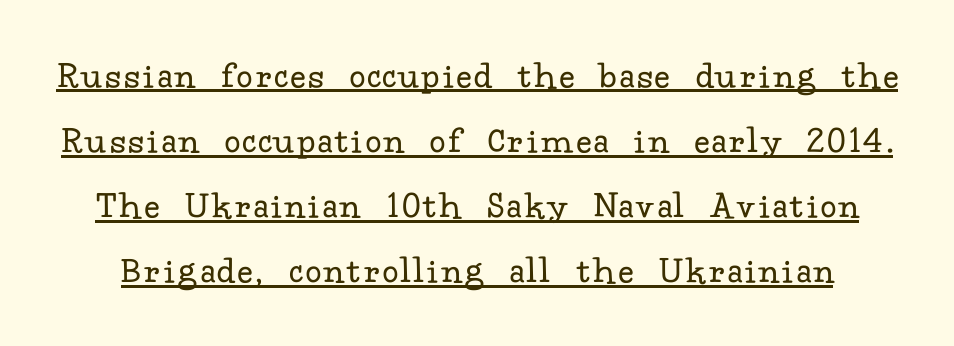
Q: Is the text bold? A: No.
Q: Is the text italic (slanted)? A: No, it is upright.
Q: Is the typeface a serif or a sans-serif typeface? A: Serif.
Q: Is the text underlined? A: Yes.
Q: Is the spacing between lines tight, normal or loose? A: Normal.
Q: Width (condensed, normal, or wide)? A: Normal.
Q: Stroke contrast? A: Low.
Q: x-height? A: Small.
Q: Monospaced? A: No.
